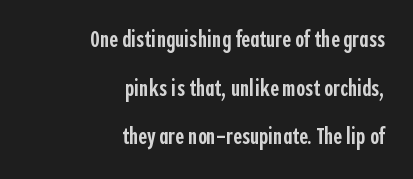
{"italic": "no", "bold": "semi", "underline": "no", "align": "right", "line_spacing": "loose", "line_spacing_ratio": 2.03, "letter_spacing": "normal", "letter_spacing_em": 0.0, "glyph_px": 24}
